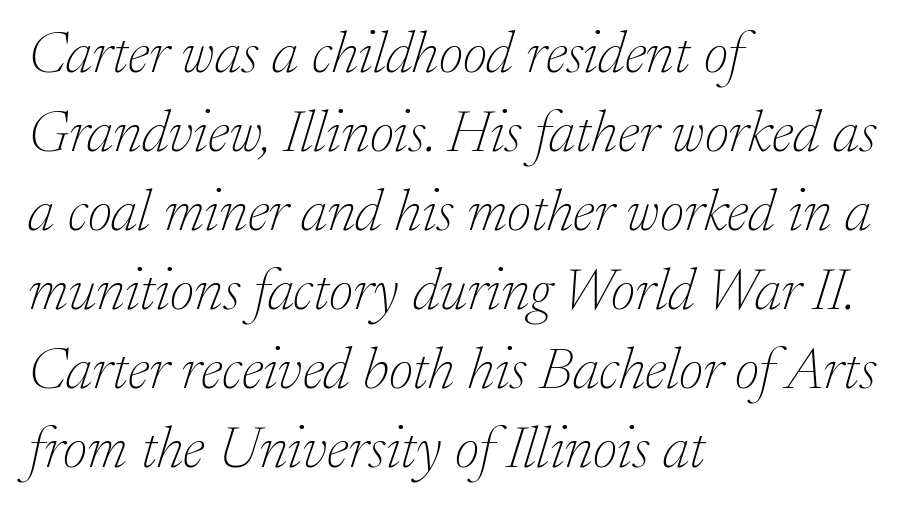
The image shows 59 px thin serif type, italic (leaning right); set left-aligned, normal line spacing (1.34x), normal letter spacing, not underlined; low stroke contrast and a medium x-height.
